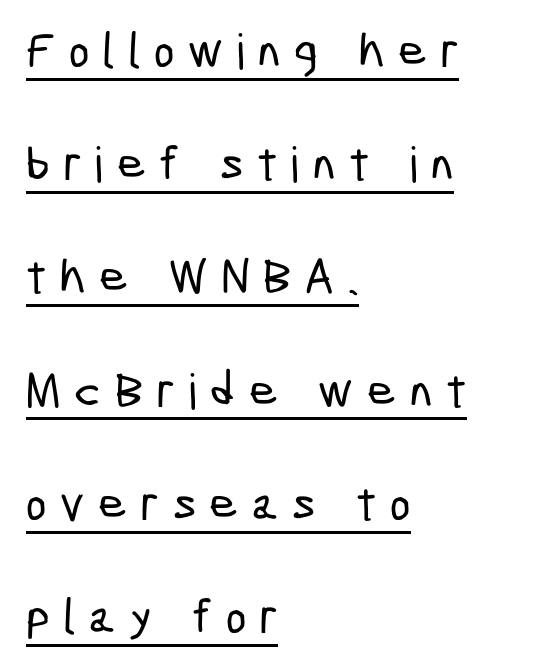
Q: Is the typeface a serif or a sans-serif typeface? A: Sans-serif.
Q: Is the text underlined? A: Yes.
Q: How is the paragraph aligned? A: Left-aligned.
Q: Is the spacing between letters normal or unusually wide? A: Unusually wide.
Q: Is the spacing between lines tight, normal or loose? A: Loose.
Q: Width (condensed, normal, or wide)? A: Condensed.
Q: Stroke contrast? A: Low.
Q: x-height? A: Medium.
Q: Monospaced? A: No.
